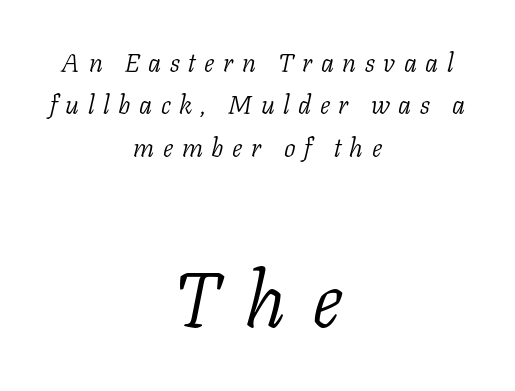
The image shows 78 px light serif type, italic (leaning right); set centered, normal line spacing (1.63x), unusually wide letter spacing (+0.33 em), not underlined; the second (bottom) block is 3.0x larger; low stroke contrast and a medium x-height.
